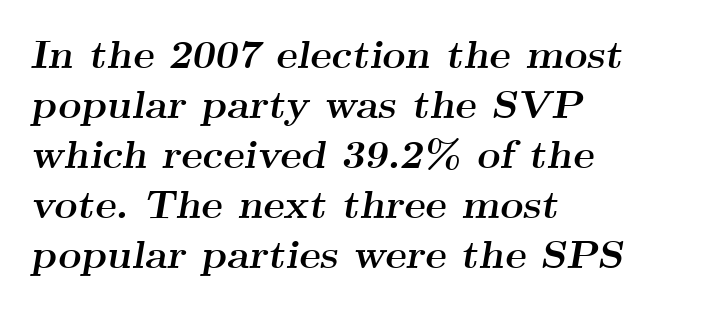
The image shows 40 px semibold, wide serif type, italic (leaning right); set left-aligned, normal line spacing (1.25x), normal letter spacing, not underlined; medium stroke contrast and a small x-height.
